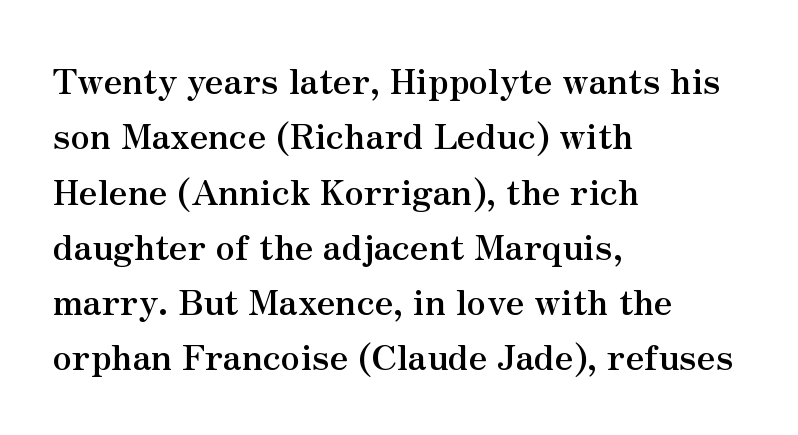
{"serif": "yes", "italic": "no", "bold": "yes", "weight": "semibold", "width": "normal", "stroke_contrast": "medium", "x_height": "small", "monospaced": "no", "underline": "no", "align": "left", "line_spacing": "normal", "line_spacing_ratio": 1.58, "letter_spacing": "normal", "letter_spacing_em": 0.0, "glyph_px": 35}
